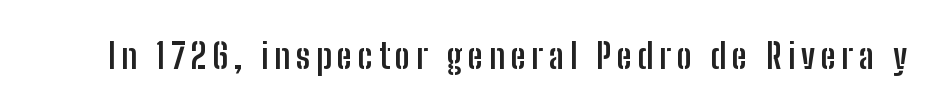
Q: Is the text bold? A: Yes.
Q: Is the text italic (slanted)? A: No, it is upright.
Q: Is the typeface a serif or a sans-serif typeface? A: Sans-serif.
Q: Is the text underlined? A: No.
Q: Width (condensed, normal, or wide)? A: Condensed.
Q: Stroke contrast? A: Low.
Q: x-height? A: Medium.
Q: Monospaced? A: No.
